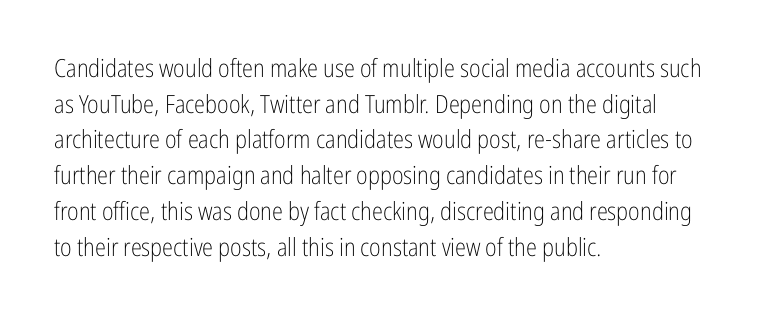
{"italic": "no", "bold": "no", "underline": "no", "align": "left", "line_spacing": "normal", "line_spacing_ratio": 1.43, "letter_spacing": "normal", "letter_spacing_em": 0.0, "glyph_px": 25}
